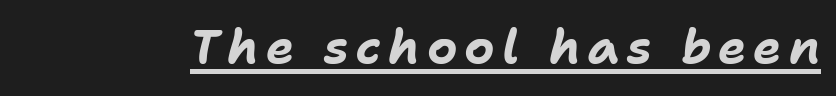
{"italic": "yes", "lean": "right", "slant_degrees": 11, "bold": "yes", "weight": "bold", "width": "normal", "stroke_contrast": "low", "x_height": "medium", "monospaced": "no", "underline": "yes", "glyph_px": 47}
